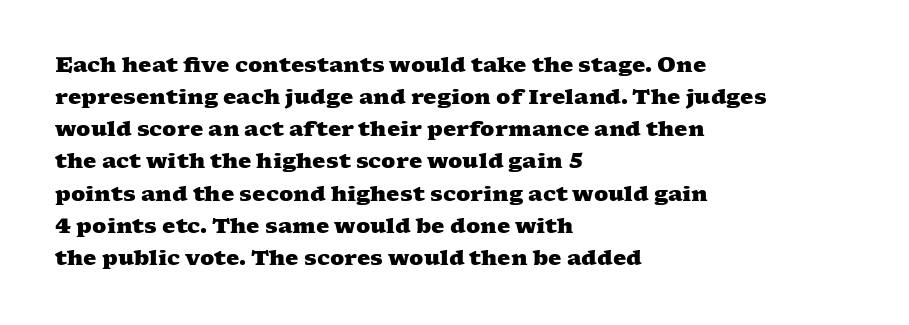
Q: Is the text bold? A: Yes.
Q: Is the text underlined? A: No.
Q: How is the paragraph aligned? A: Left-aligned.
Q: Is the spacing between letters normal or unusually wide? A: Normal.
Q: Is the spacing between lines tight, normal or loose? A: Normal.
